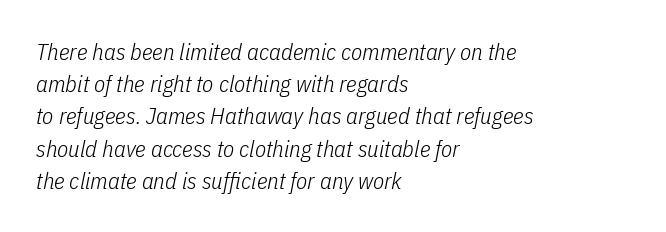
The image shows 23 px text type, italic (leaning right); set left-aligned, normal line spacing (1.4x), normal letter spacing, not underlined.
